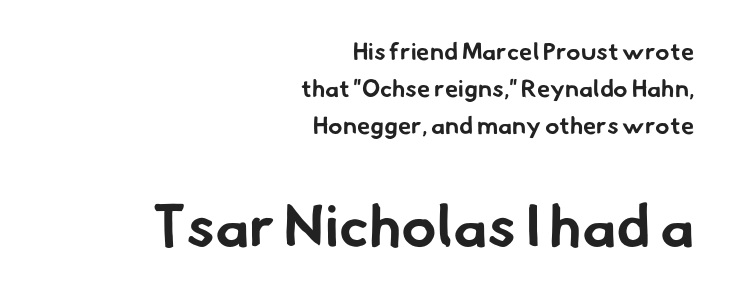
{"serif": "no", "bold": "yes", "weight": "bold", "width": "normal", "stroke_contrast": "low", "x_height": "small", "monospaced": "no", "underline": "no", "align": "right", "line_spacing": "normal", "line_spacing_ratio": 1.55, "letter_spacing": "normal", "letter_spacing_em": 0.0, "larger_block": "second", "size_ratio": 2.46, "glyph_px": 59}
